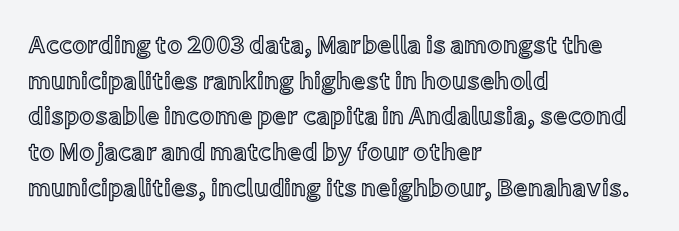
Glyph-to-glyph distance matches everyday printed text. The baseline area is clear. These lines are set flush left with a ragged right edge. Designer's note — italics off, roman on. The rendering uses a moderate line-height, typical for paragraphs.
